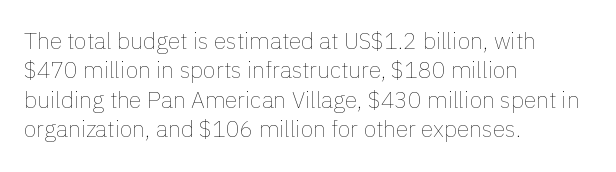
The image shows 23 px text type, upright; set left-aligned, normal line spacing (1.28x), normal letter spacing, not underlined.
